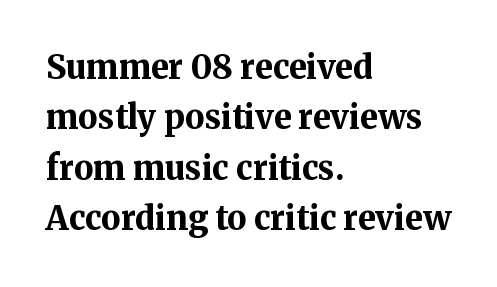
{"serif": "yes", "italic": "no", "bold": "yes", "weight": "bold", "width": "normal", "stroke_contrast": "medium", "x_height": "medium", "monospaced": "no", "underline": "no", "align": "left", "line_spacing": "normal", "line_spacing_ratio": 1.53, "letter_spacing": "normal", "letter_spacing_em": 0.0, "glyph_px": 33}
